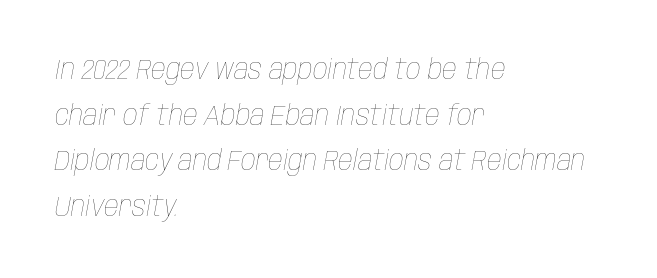
The image shows 29 px thin, condensed type, italic (leaning right); set left-aligned, normal line spacing (1.57x), normal letter spacing, not underlined; low stroke contrast and a large x-height.
